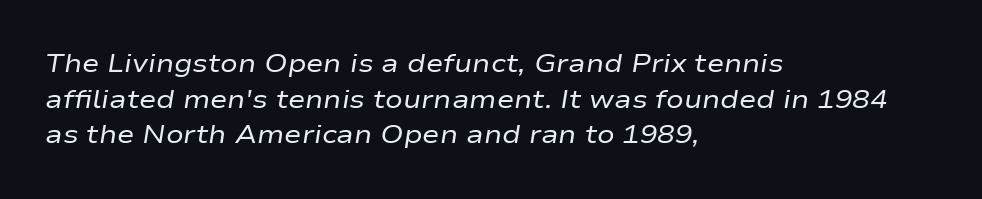
The image shows 26 px text type, italic (leaning right); set left-aligned, normal line spacing (1.37x), normal letter spacing, not underlined.
